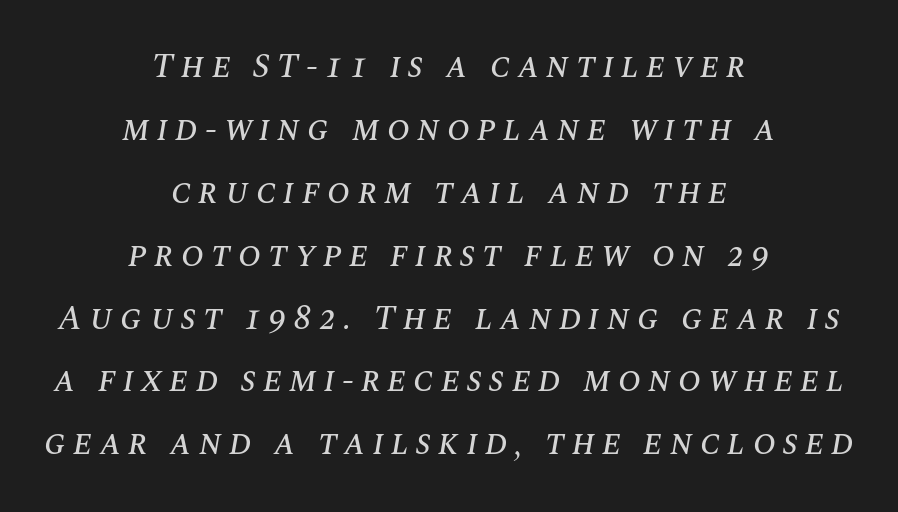
Glyph-to-glyph distance is far greater than everyday printed text. Is this a fixed-width face? No — the glyphs have proportional, varying widths. Quick note: underline off. Posture: slanted. These lines are centered, leaving both edges ragged.
